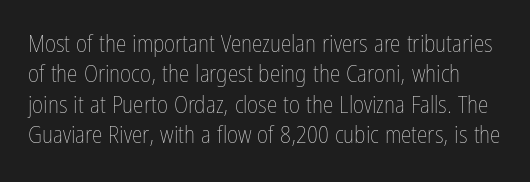
Q: Is the text bold? A: No.
Q: Is the text italic (slanted)? A: No, it is upright.
Q: Is the text underlined? A: No.
Q: Is the spacing between letters normal or unusually wide? A: Normal.
Q: Is the spacing between lines tight, normal or loose? A: Normal.
